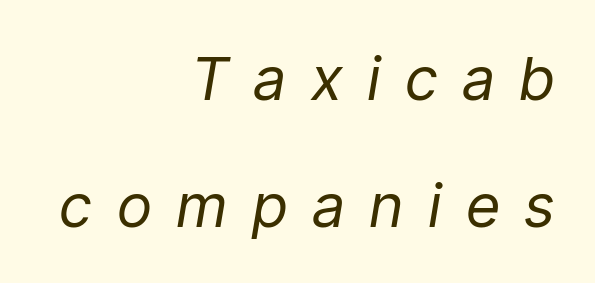
Q: Is the text bold? A: No.
Q: Is the text italic (slanted)? A: Yes, it leans right by about 9 degrees.
Q: Is the text underlined? A: No.
Q: How is the paragraph aligned? A: Right-aligned.
Q: Is the spacing between letters normal or unusually wide? A: Unusually wide.
Q: Is the spacing between lines tight, normal or loose? A: Loose.
Q: Width (condensed, normal, or wide)? A: Condensed.
Q: Stroke contrast? A: Low.
Q: x-height? A: Medium.
Q: Monospaced? A: No.
